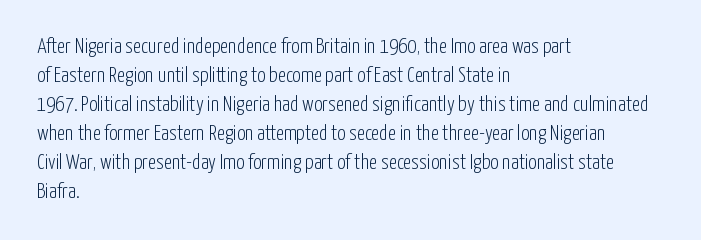
Letters rest on an invisible, unmarked baseline. Heaviness? Minimal to ordinary, like unemphasized prose. The rendering anchors every line to the left-hand side. The line-height multiplier appears to be the usual default.
